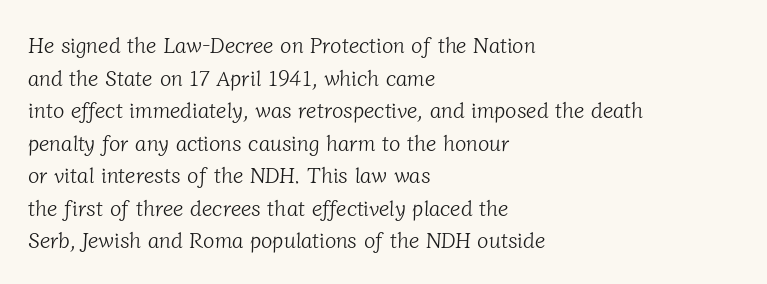
{"bold": "no", "underline": "no", "align": "left", "line_spacing": "normal", "line_spacing_ratio": 1.55, "letter_spacing": "normal", "letter_spacing_em": 0.0, "glyph_px": 21}
